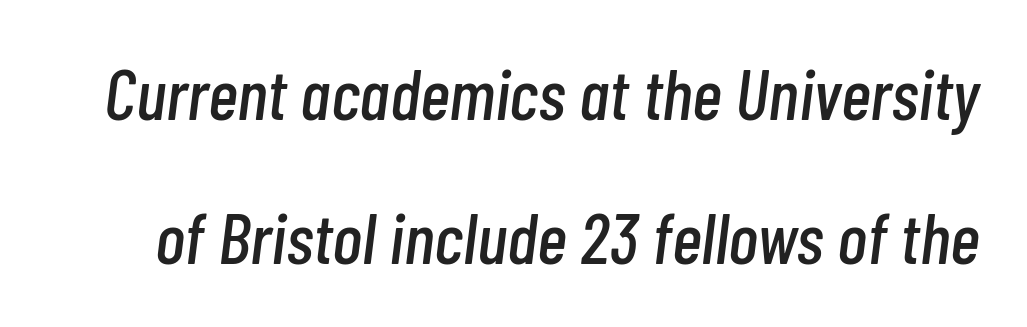
The specimen omits any rule beneath the text block's lines. The rendering uses natural spacing where letterforms have individual widths. Does the leading feel generous? Absolutely, it's lavish. Designer's note — italics engaged. Letter spacing: default.
